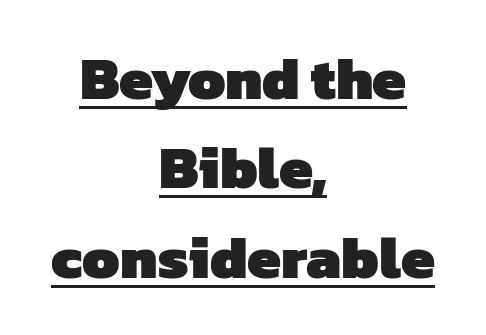
{"serif": "no", "bold": "yes", "weight": "heavy", "width": "normal", "stroke_contrast": "low", "x_height": "medium", "monospaced": "no", "underline": "yes", "align": "center", "line_spacing": "normal", "line_spacing_ratio": 1.49, "letter_spacing": "normal", "letter_spacing_em": 0.0, "glyph_px": 60}
